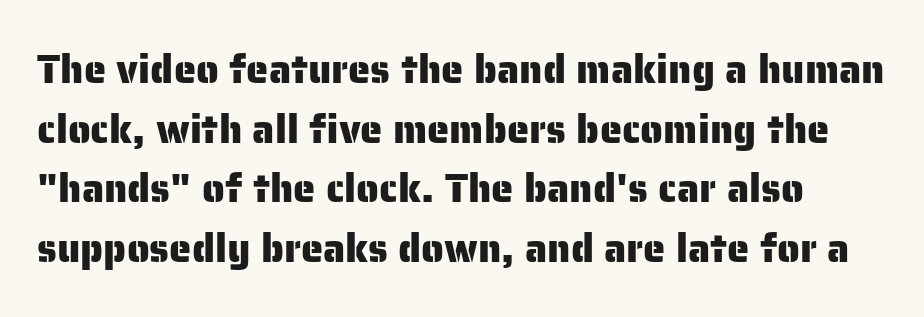
Q: Is the text italic (slanted)? A: No, it is upright.
Q: Is the typeface a serif or a sans-serif typeface? A: Sans-serif.
Q: Is the text underlined? A: No.
Q: Is the spacing between letters normal or unusually wide? A: Normal.
Q: Is the spacing between lines tight, normal or loose? A: Normal.
Q: Width (condensed, normal, or wide)? A: Normal.
Q: Stroke contrast? A: Low.
Q: x-height? A: Medium.
Q: Monospaced? A: No.
